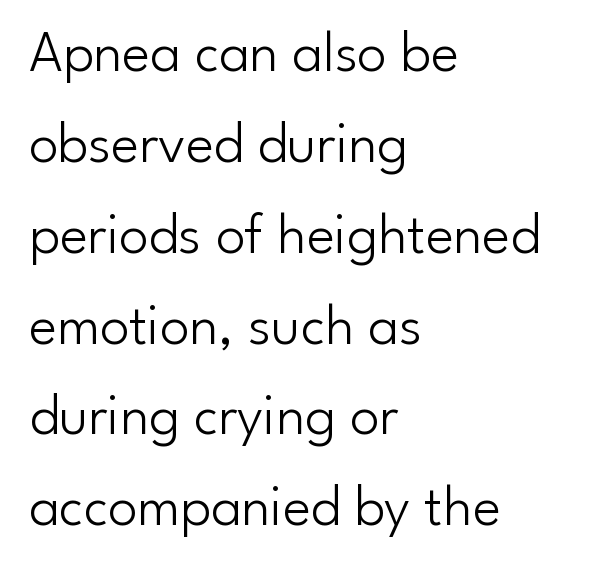
Q: Is the text bold? A: No.
Q: Is the text italic (slanted)? A: No, it is upright.
Q: Is the typeface a serif or a sans-serif typeface? A: Sans-serif.
Q: Is the text underlined? A: No.
Q: How is the paragraph aligned? A: Left-aligned.
Q: Is the spacing between letters normal or unusually wide? A: Normal.
Q: Is the spacing between lines tight, normal or loose? A: Normal.
Q: Width (condensed, normal, or wide)? A: Normal.
Q: Stroke contrast? A: Low.
Q: x-height? A: Small.
Q: Monospaced? A: No.
